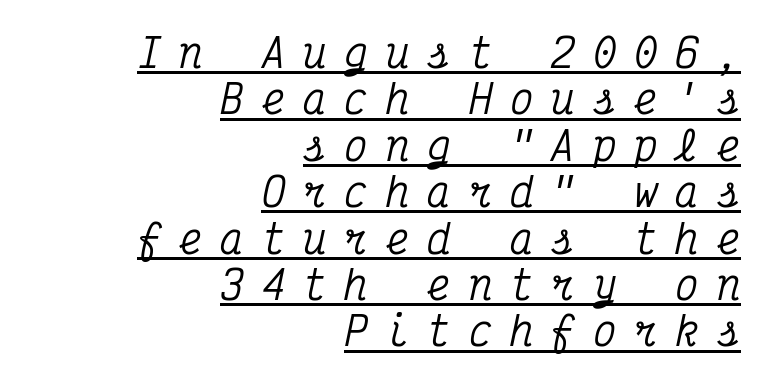
The image shows 39 px condensed serif type, italic (leaning right), monospaced; set right-aligned, line spacing 1.19x, unusually wide letter spacing (+0.46 em), underlined; medium stroke contrast and a medium x-height.
